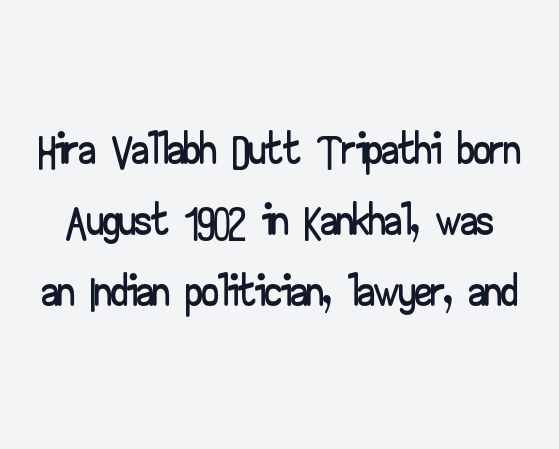
{"serif": "no", "italic": "no", "width": "wide", "stroke_contrast": "low", "x_height": "small", "monospaced": "no", "underline": "no", "line_spacing": "tight", "line_spacing_ratio": 1.06, "letter_spacing": "normal", "letter_spacing_em": 0.0, "glyph_px": 67}
